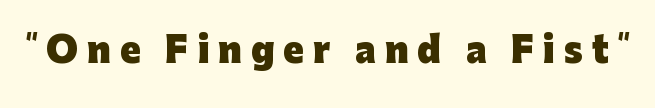
Each row of text sits above clean, open space. Is this a sans? Yes — the strokes have no serifs. Italic? Not at all — the glyphs are vertical. Bold? Absolutely — the strokes are thick and heavy.
